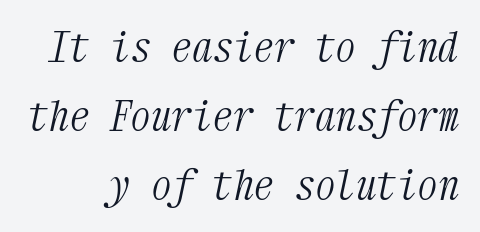
{"serif": "yes", "italic": "yes", "lean": "right", "slant_degrees": 12, "bold": "no", "weight": "light", "width": "condensed", "stroke_contrast": "medium", "x_height": "medium", "monospaced": "yes", "underline": "no", "line_spacing": "normal", "line_spacing_ratio": 1.68, "letter_spacing": "normal", "letter_spacing_em": 0.0, "glyph_px": 41}
